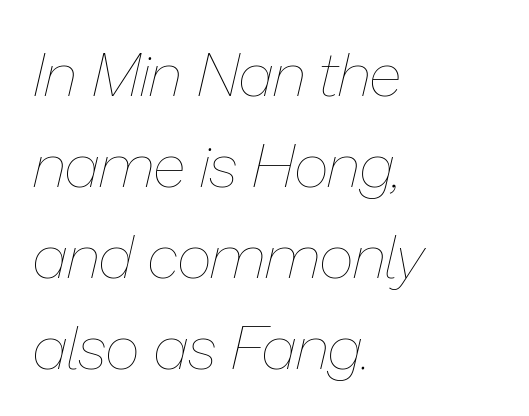
{"italic": "yes", "lean": "right", "slant_degrees": 13, "bold": "no", "weight": "thin", "width": "normal", "stroke_contrast": "low", "x_height": "medium", "monospaced": "no", "underline": "no", "align": "left", "line_spacing": "normal", "line_spacing_ratio": 1.49, "letter_spacing": "normal", "letter_spacing_em": 0.0, "glyph_px": 61}
